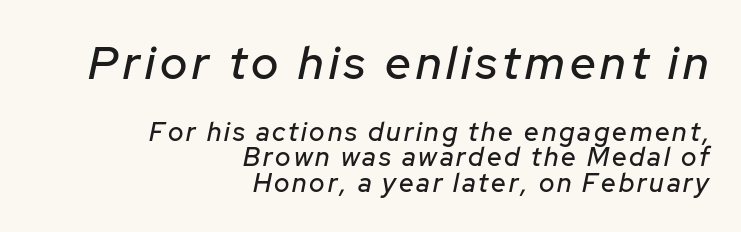
{"italic": "yes", "lean": "right", "slant_degrees": 12, "width": "normal", "stroke_contrast": "low", "x_height": "medium", "monospaced": "no", "underline": "no", "align": "right", "line_spacing": "tight", "line_spacing_ratio": 0.98, "larger_block": "first", "size_ratio": 1.77, "glyph_px": 46}
